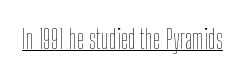
Vertical stems look standard width or narrower in stroke. This sample carries an underscore along the baseline area. Notice how the stems are strictly vertical — no italics here. Spacing between characters is what you'd get straight out of the box.
